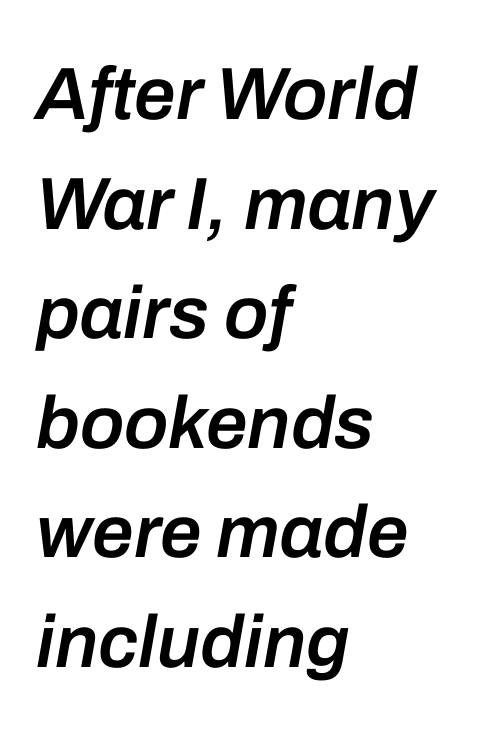
Does the lettering tilt? It does — this is italic. Interline gaps are of average width in this sample. A fair bit of extra ink — the face is semibold, not bold. Left-aligned paragraph, ragged on the right.
